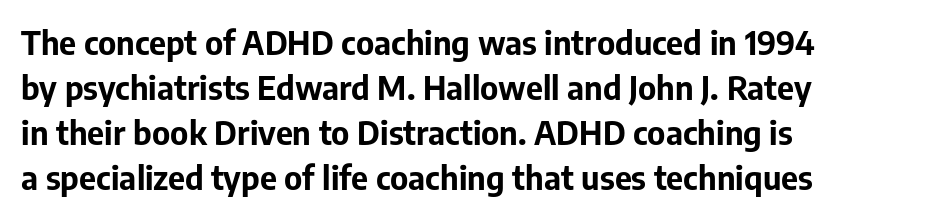
{"serif": "no", "italic": "no", "bold": "yes", "weight": "bold", "width": "normal", "stroke_contrast": "low", "x_height": "medium", "monospaced": "no", "underline": "no", "align": "left", "line_spacing": "normal", "line_spacing_ratio": 1.36, "letter_spacing": "normal", "letter_spacing_em": 0.0, "glyph_px": 33}
